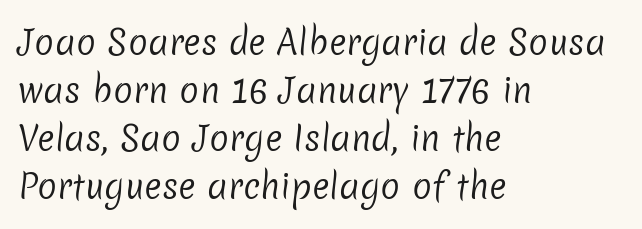
Q: Is the text bold? A: No.
Q: Is the typeface a serif or a sans-serif typeface? A: Sans-serif.
Q: Is the text underlined? A: No.
Q: How is the paragraph aligned? A: Left-aligned.
Q: Is the spacing between letters normal or unusually wide? A: Normal.
Q: Is the spacing between lines tight, normal or loose? A: Normal.
Q: Width (condensed, normal, or wide)? A: Normal.
Q: Stroke contrast? A: Low.
Q: x-height? A: Medium.
Q: Monospaced? A: No.
